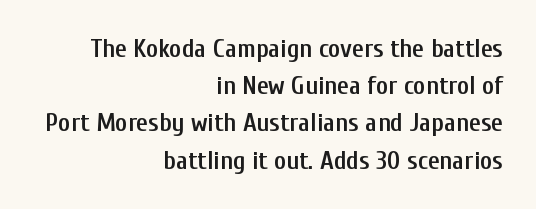
The image shows 26 px text type, upright; set right-aligned, normal line spacing (1.43x), normal letter spacing, not underlined.
